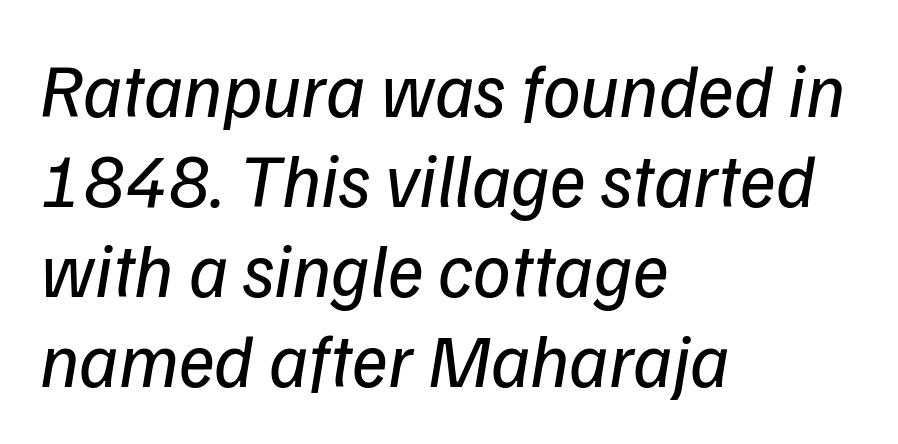
Clear beneath every line of the passage. The letters advance in unequal steps, a hallmark of proportional type. The weight tops out at a normal text grade. Quick note: italic. The horizontal fit of the characters is conventional and even.
